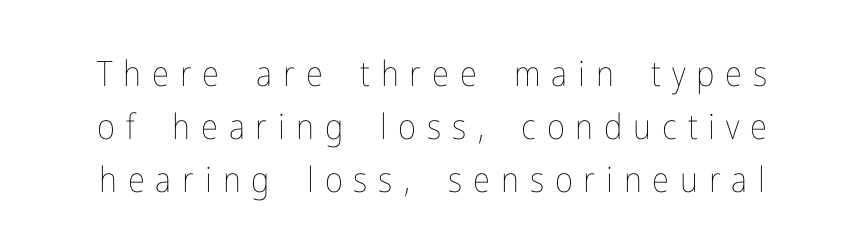
{"italic": "no", "bold": "no", "weight": "thin", "width": "condensed", "stroke_contrast": "low", "x_height": "medium", "monospaced": "no", "underline": "no", "line_spacing": "normal", "line_spacing_ratio": 1.51, "letter_spacing": "wide", "letter_spacing_em": 0.31, "glyph_px": 35}
